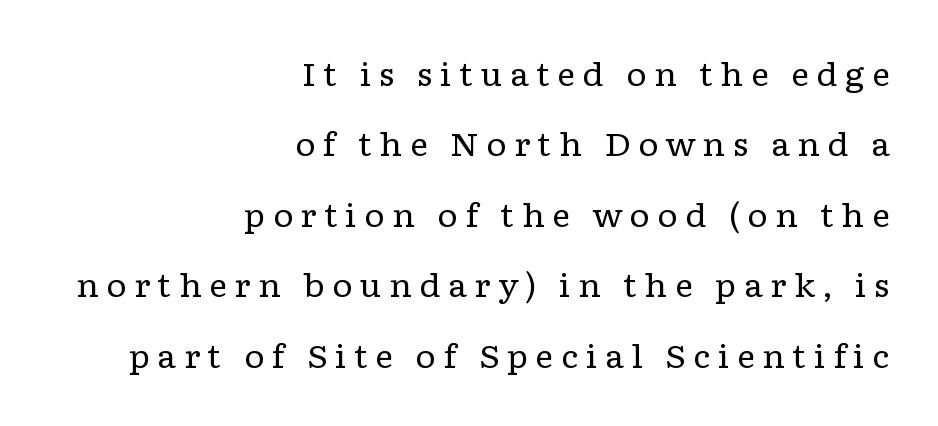
{"serif": "yes", "italic": "no", "bold": "no", "weight": "regular", "width": "wide", "stroke_contrast": "low", "x_height": "medium", "monospaced": "no", "underline": "no", "align": "right", "line_spacing": "loose", "line_spacing_ratio": 2.2, "letter_spacing": "wide", "letter_spacing_em": 0.22, "glyph_px": 32}
